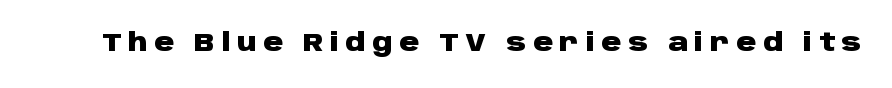
{"italic": "no", "bold": "yes", "underline": "no", "letter_spacing": "wide", "letter_spacing_em": 0.25, "glyph_px": 25}
